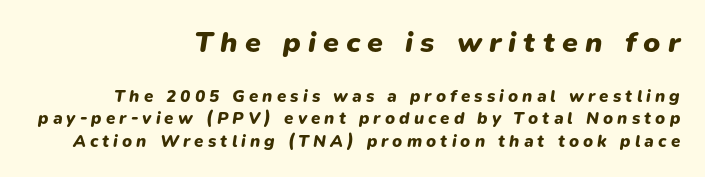
{"italic": "yes", "lean": "right", "slant_degrees": 9, "bold": "yes", "weight": "heavy", "width": "normal", "stroke_contrast": "low", "x_height": "medium", "monospaced": "no", "underline": "no", "align": "right", "line_spacing": "normal", "line_spacing_ratio": 1.31, "letter_spacing": "wide", "letter_spacing_em": 0.24, "larger_block": "first", "size_ratio": 1.71, "glyph_px": 29}
